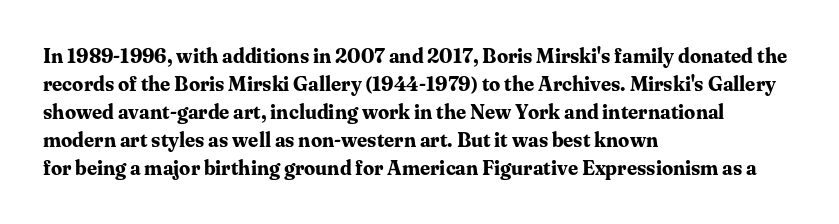
Q: Is the text bold? A: Yes.
Q: Is the text italic (slanted)? A: No, it is upright.
Q: Is the text underlined? A: No.
Q: How is the paragraph aligned? A: Left-aligned.
Q: Is the spacing between letters normal or unusually wide? A: Normal.
Q: Is the spacing between lines tight, normal or loose? A: Normal.
